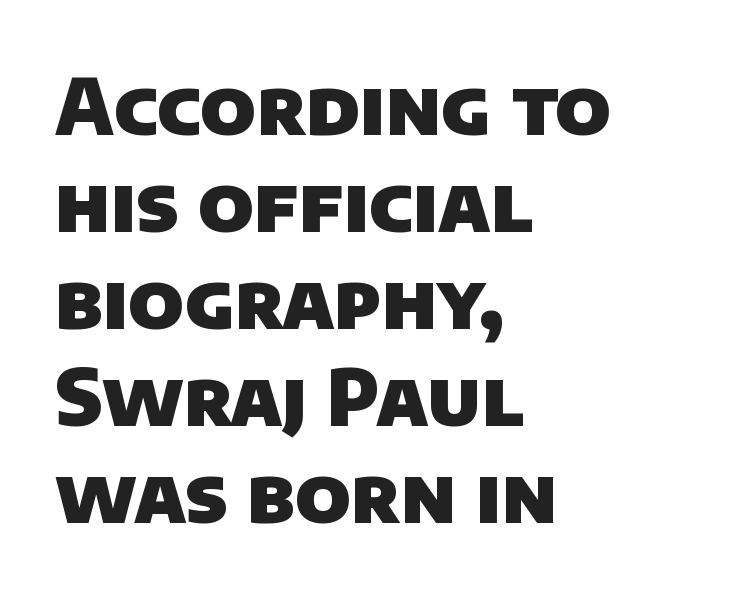
{"serif": "no", "bold": "yes", "weight": "heavy", "width": "normal", "stroke_contrast": "low", "x_height": "large", "monospaced": "no", "underline": "no", "align": "left", "line_spacing": "normal", "line_spacing_ratio": 1.26, "letter_spacing": "normal", "letter_spacing_em": 0.0, "glyph_px": 77}
